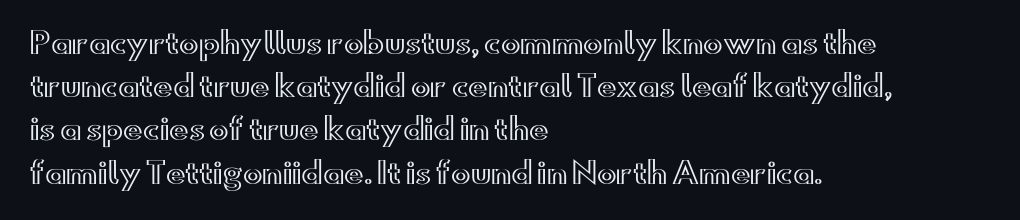
Q: Is the text italic (slanted)? A: No, it is upright.
Q: Is the text underlined? A: No.
Q: How is the paragraph aligned? A: Left-aligned.
Q: Is the spacing between letters normal or unusually wide? A: Normal.
Q: Is the spacing between lines tight, normal or loose? A: Normal.
Q: Width (condensed, normal, or wide)? A: Wide.
Q: x-height? A: Small.
Q: Monospaced? A: No.
